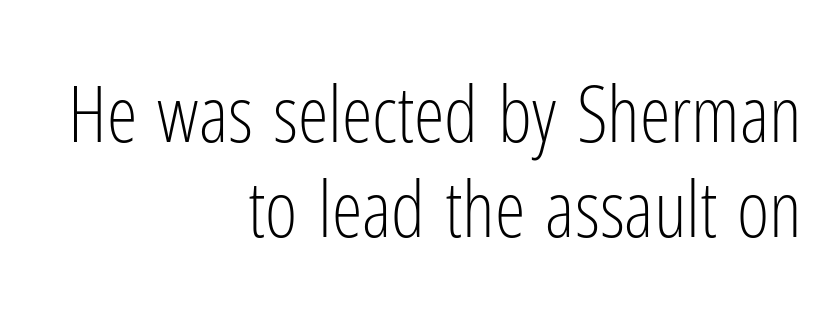
Q: Is the text bold? A: No.
Q: Is the text italic (slanted)? A: No, it is upright.
Q: Is the typeface a serif or a sans-serif typeface? A: Sans-serif.
Q: Is the text underlined? A: No.
Q: How is the paragraph aligned? A: Right-aligned.
Q: Is the spacing between letters normal or unusually wide? A: Normal.
Q: Width (condensed, normal, or wide)? A: Condensed.
Q: Stroke contrast? A: Low.
Q: x-height? A: Medium.
Q: Monospaced? A: No.
